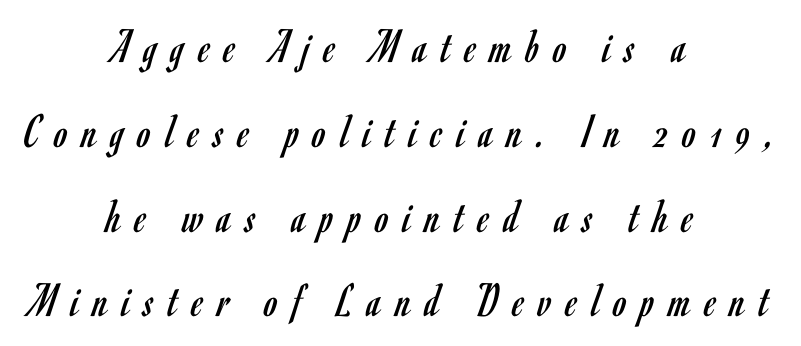
Q: Is the text bold? A: No.
Q: Is the text italic (slanted)? A: Yes.
Q: Is the typeface a serif or a sans-serif typeface? A: Sans-serif.
Q: Is the text underlined? A: No.
Q: How is the paragraph aligned? A: Centered.
Q: Is the spacing between letters normal or unusually wide? A: Unusually wide.
Q: Width (condensed, normal, or wide)? A: Condensed.
Q: Stroke contrast? A: Low.
Q: x-height? A: Small.
Q: Monospaced? A: No.
